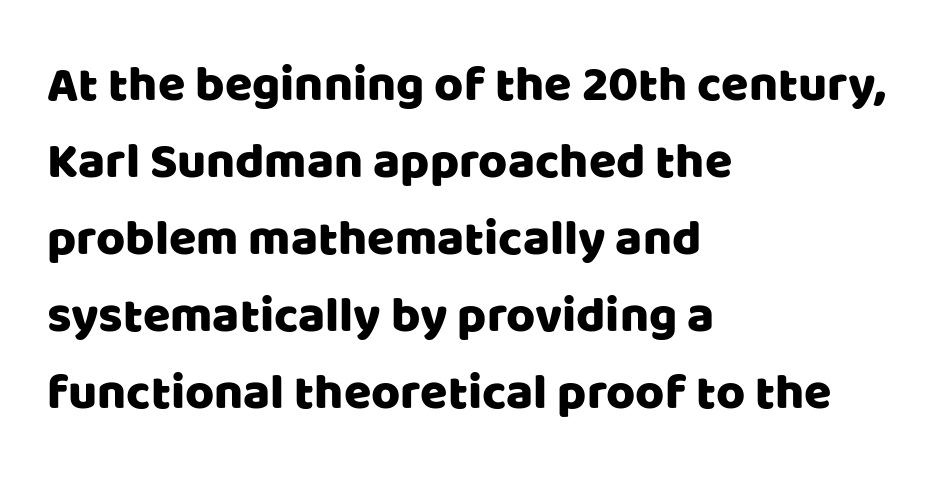
{"serif": "no", "italic": "no", "width": "normal", "stroke_contrast": "low", "x_height": "large", "monospaced": "no", "underline": "no", "align": "left", "line_spacing": "normal", "line_spacing_ratio": 1.54, "letter_spacing": "normal", "letter_spacing_em": 0.0, "glyph_px": 50}
